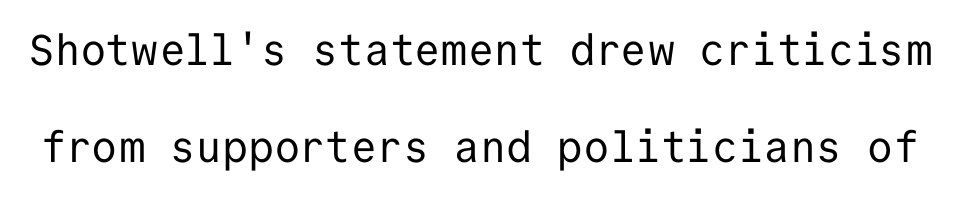
Reading down the column, the eye jumps a long way to each next line. These lines are rendered in a fixed-pitch font. The face used here is a sans, in the tradition of grotesques and geometrics. Upright lettering throughout.
